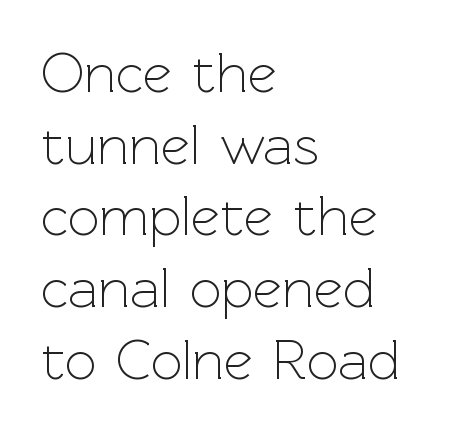
Underline: absent. This rendering employs a face without finishing strokes, i.e., a sans-serif. The letterforms sit shoulder to shoulder at normal distance. This rendering uses left alignment, leaving the right contour irregular. No letter is thick-stroked: the sample isn't bold. Does the lettering tilt? It doesn't — this is upright.
